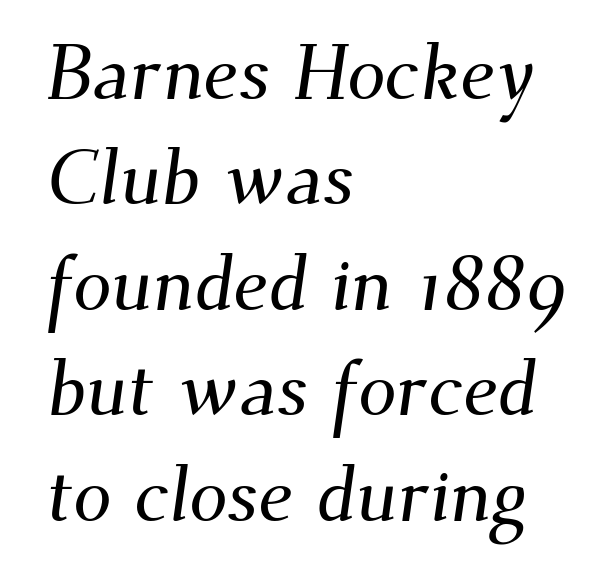
Standard letterfit; no display-style spreading of the glyphs. The rendering shows small feet on the letterforms — a serif design. Horizontal bands of white between lines are of average thickness. A bare baseline throughout the passage. Spacing verdict: proportional, widths tailored to each character. The rag falls on the right side of this text block.
